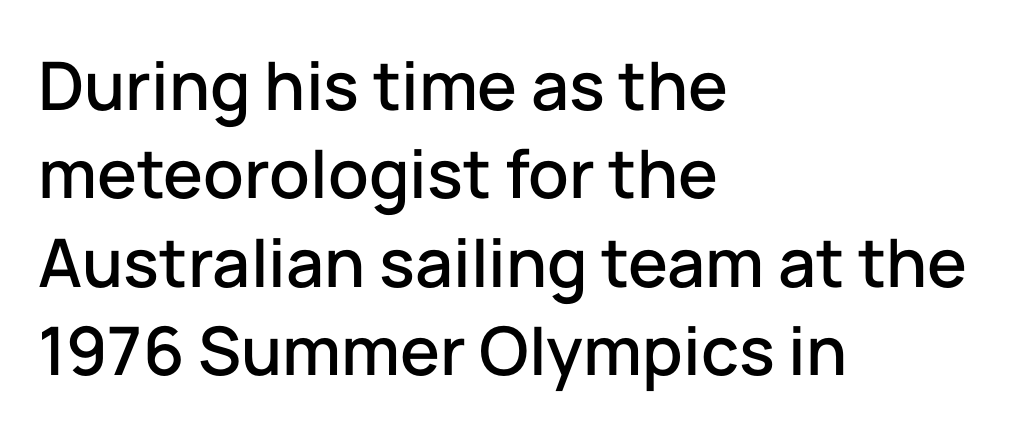
Q: Is the text italic (slanted)? A: No, it is upright.
Q: Is the typeface a serif or a sans-serif typeface? A: Sans-serif.
Q: Is the text underlined? A: No.
Q: How is the paragraph aligned? A: Left-aligned.
Q: Is the spacing between letters normal or unusually wide? A: Normal.
Q: Is the spacing between lines tight, normal or loose? A: Normal.
Q: Width (condensed, normal, or wide)? A: Normal.
Q: Stroke contrast? A: Low.
Q: x-height? A: Medium.
Q: Monospaced? A: No.
